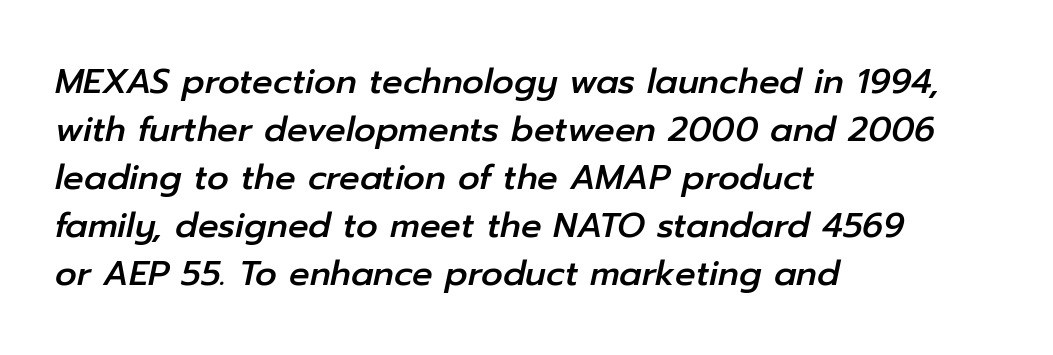
The image shows 34 px text type, italic (leaning right); set left-aligned, normal line spacing (1.41x), normal letter spacing, not underlined; low stroke contrast and a medium x-height.
